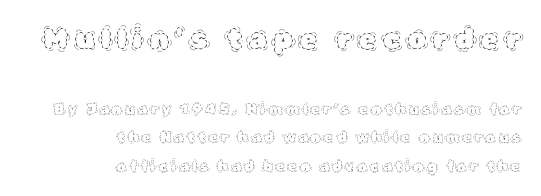
Each letter keeps its own natural width here, so spacing adapts to shape. The lines are quadded right. The emphasis by scale lands on block number one, above. Does the lettering tilt? It doesn't — this is upright.
